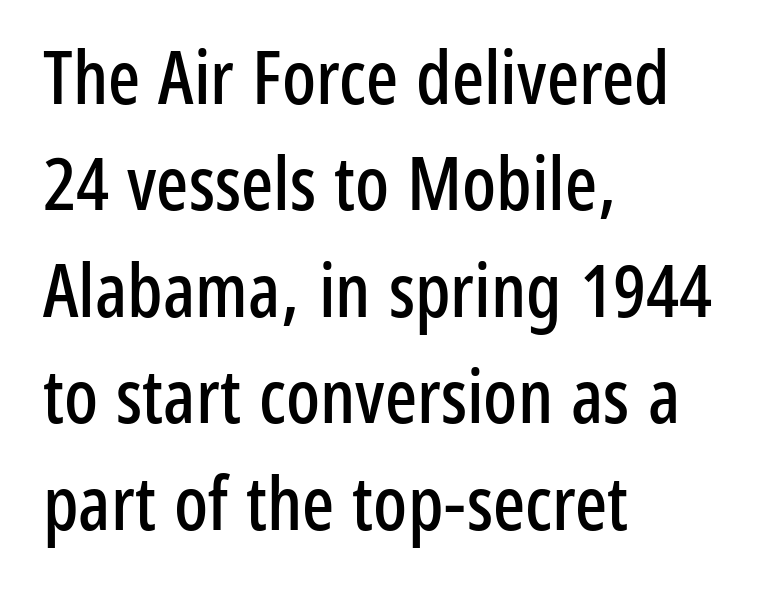
You can tell from the bare stems that sans-serif type was used. Line spacing here is normal. Do the characters align in a grid? No, the font is proportional. A typesetter would mark this as roman, not italic. These lines are set flush left with a ragged right edge. Inter-character spacing is left at the font's built-in metrics.
